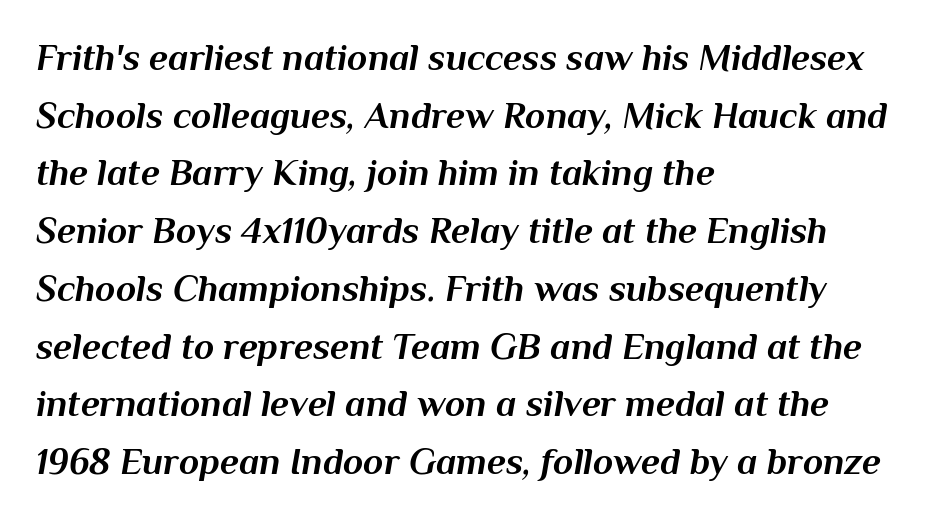
The passage shown leans; its letterforms are oblique. Is the type bold? Yes — the strokes are clearly thick and heavy. The setting favours the left margin, as ordinary paragraphs usually do. Reading down the column, the eye jumps a familiar distance to each next line. Observe the ordinary spacing: letters are neighbours, not strangers. Honestly, there is no underline to notice here at all.
